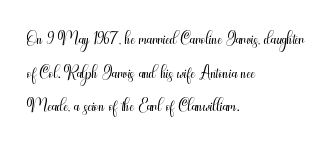
Interline gaps are of average width in this sample. Teacher's note: observe the even left margin — that is flush-left alignment. The cut favours lightness, reaching ordinary text weight at its darkest.
